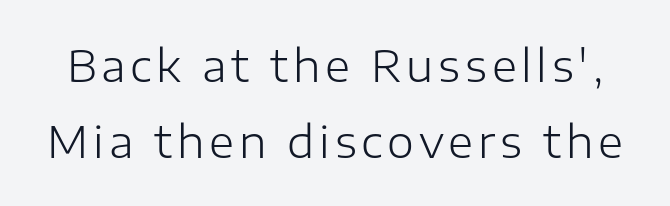
The image shows 43 px light sans-serif type, upright; set line spacing 1.77x, not underlined; low stroke contrast and a medium x-height.
